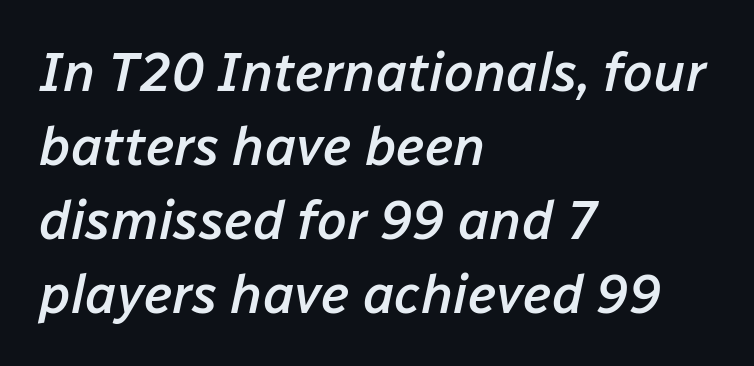
{"italic": "yes", "lean": "right", "slant_degrees": 12, "bold": "semi", "weight": "semibold", "width": "normal", "stroke_contrast": "low", "x_height": "medium", "monospaced": "no", "underline": "no", "align": "left", "line_spacing": "normal", "line_spacing_ratio": 1.37, "letter_spacing": "normal", "letter_spacing_em": 0.0, "glyph_px": 54}
